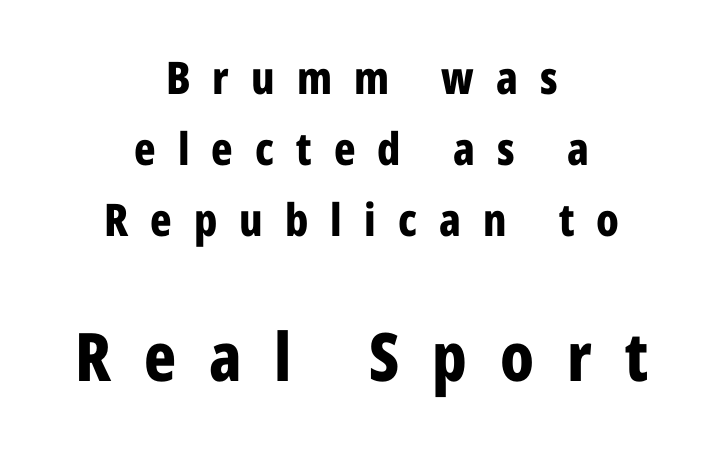
The image shows 67 px bold, condensed sans-serif type, upright; set centered, normal line spacing (1.58x), unusually wide letter spacing (+0.49 em), not underlined; the second (bottom) block is 1.49x larger; low stroke contrast and a medium x-height.
